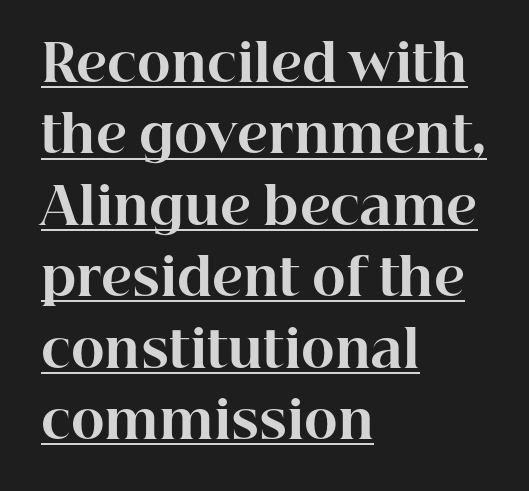
The typesetting leans heavy: a genuine bold. Serif or sans? Serif — the stroke terminals have little feet. This sample uses an upright cut, with every glyph sitting square on the baseline. The line texture is even and compact thanks to regular tracking.
